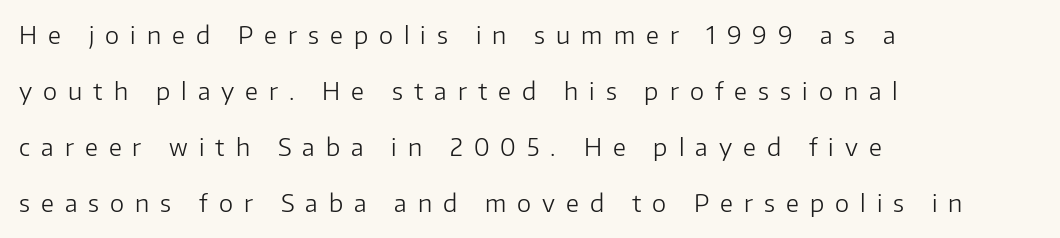
Weight: regular or lighter. Characters remain perfectly vertical along every line. The ragged edge is on the right, which tells us the setting is flush left. Just letters on the line, the space beneath them empty. What stands out about the letter spacing? Its width — letters are far apart.
